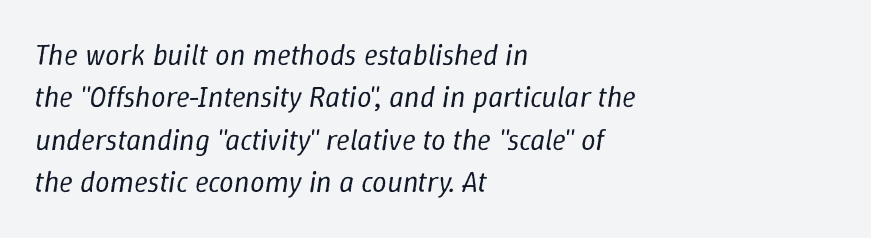
Q: Is the text bold? A: No.
Q: Is the text italic (slanted)? A: Yes, it leans right by about 9 degrees.
Q: Is the text underlined? A: No.
Q: How is the paragraph aligned? A: Left-aligned.
Q: Is the spacing between letters normal or unusually wide? A: Normal.
Q: Is the spacing between lines tight, normal or loose? A: Normal.
Q: Width (condensed, normal, or wide)? A: Normal.
Q: Stroke contrast? A: Low.
Q: x-height? A: Medium.
Q: Monospaced? A: No.
